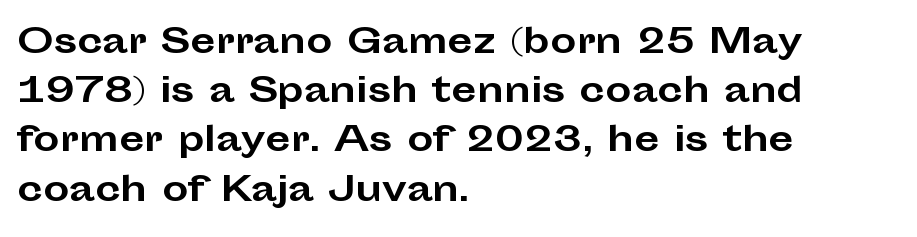
This rendering leaves character spacing at its baseline value. Heft: maximum for text — a bold. This rendering employs a face without finishing strokes, i.e., a sans-serif. Quick note: not italic, upright.
